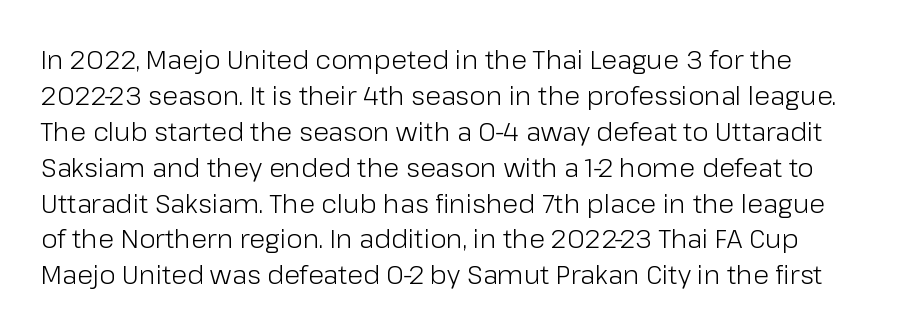
The image shows 26 px text type, upright; set normal line spacing (1.38x), normal letter spacing, not underlined.
